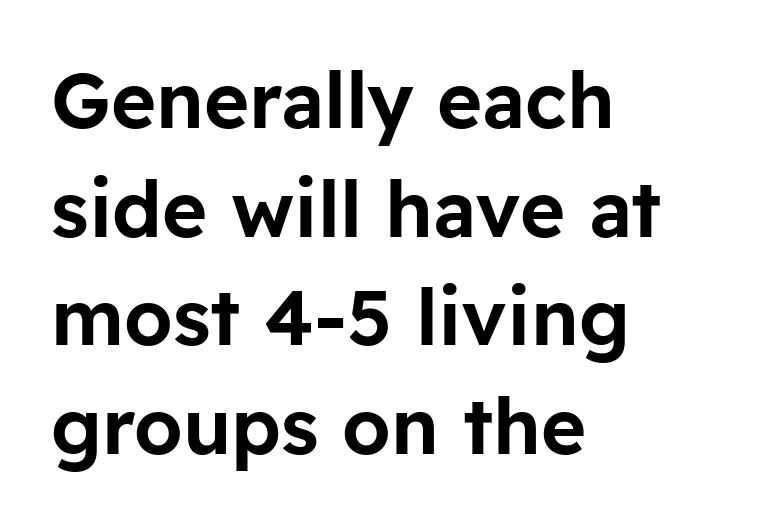
Q: Is the text italic (slanted)? A: No, it is upright.
Q: Is the typeface a serif or a sans-serif typeface? A: Sans-serif.
Q: Is the text underlined? A: No.
Q: How is the paragraph aligned? A: Left-aligned.
Q: Is the spacing between letters normal or unusually wide? A: Normal.
Q: Is the spacing between lines tight, normal or loose? A: Normal.
Q: Width (condensed, normal, or wide)? A: Normal.
Q: Stroke contrast? A: Low.
Q: x-height? A: Medium.
Q: Monospaced? A: No.
